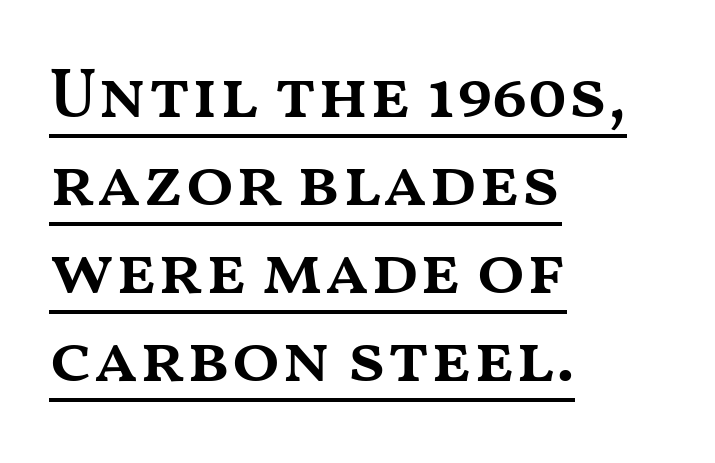
Looks like regular typesetting: each glyph gets only the width it needs. A typesetter would call this zero additional tracking. This sample is left-justified, so line endings fall wherever the words run out. A continuous stroke trails under the words, as in a hyperlink. Heft: intermediate — a semibold. The typography opts for an upright posture over an oblique one.
